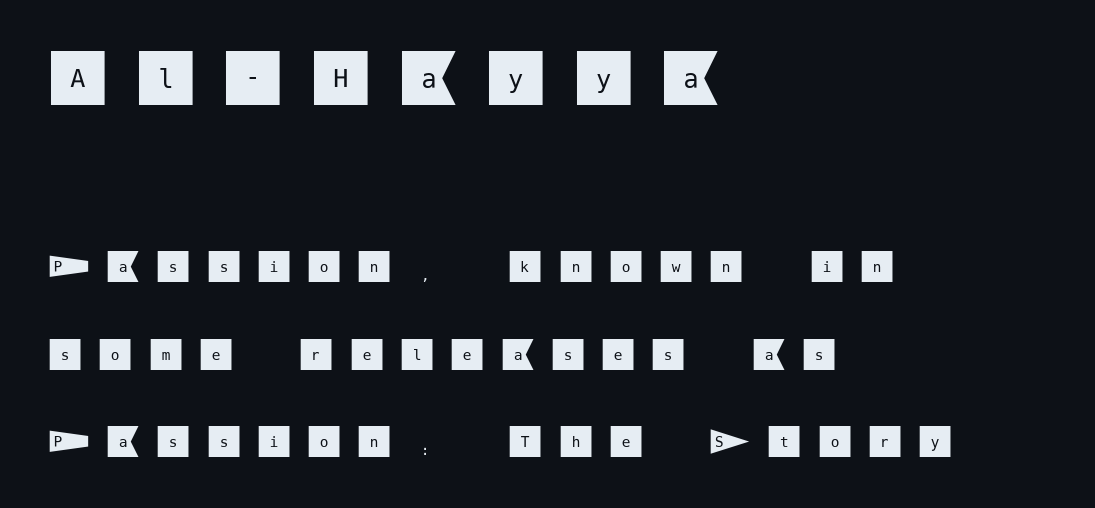
{"serif": "no", "italic": "no", "width": "normal", "stroke_contrast": "medium", "x_height": "large", "underline": "no", "align": "left", "line_spacing": "loose", "line_spacing_ratio": 2.5, "letter_spacing": "wide", "letter_spacing_em": 0.46, "larger_block": "first", "size_ratio": 1.74, "glyph_px": 61}
